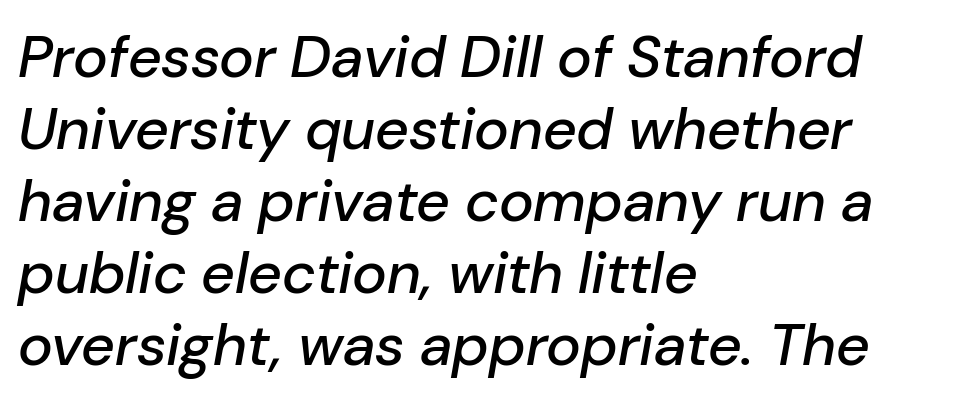
{"italic": "yes", "lean": "right", "slant_degrees": 10, "width": "normal", "stroke_contrast": "low", "x_height": "medium", "monospaced": "no", "underline": "no", "align": "left", "line_spacing_ratio": 1.22, "letter_spacing": "normal", "letter_spacing_em": 0.0, "glyph_px": 59}
